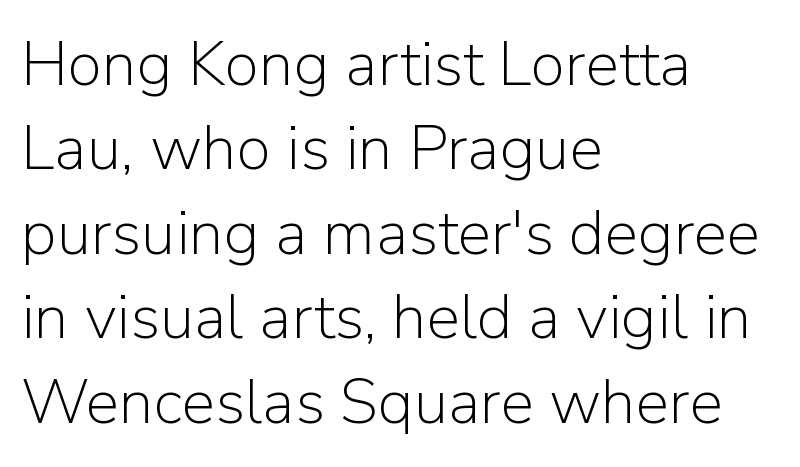
Posture: straight, roman, zero tilt. Ink coverage per letter is moderate at most. The baseline area is clear. Tracking here is standard; glyphs follow each other at the usual distance. A normal amount of white space separates one row of letters from the next.
